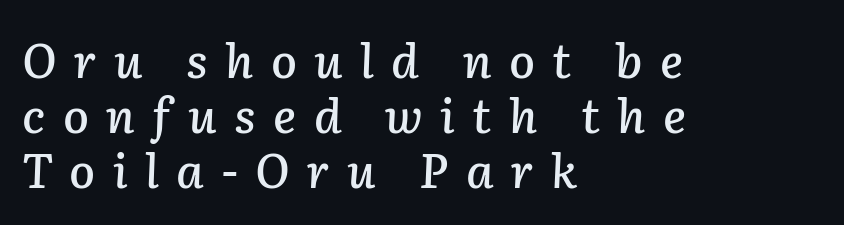
The image shows 47 px text type, italic (leaning right); set left-aligned, line spacing 1.17x, unusually wide letter spacing (+0.37 em), not underlined; low stroke contrast and a medium x-height.
